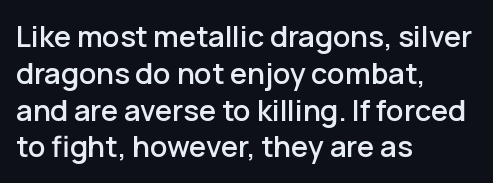
Q: Is the text italic (slanted)? A: No, it is upright.
Q: Is the typeface a serif or a sans-serif typeface? A: Sans-serif.
Q: Is the text underlined? A: No.
Q: How is the paragraph aligned? A: Left-aligned.
Q: Is the spacing between letters normal or unusually wide? A: Normal.
Q: Is the spacing between lines tight, normal or loose? A: Normal.
Q: Width (condensed, normal, or wide)? A: Normal.
Q: Stroke contrast? A: Low.
Q: x-height? A: Medium.
Q: Monospaced? A: No.
